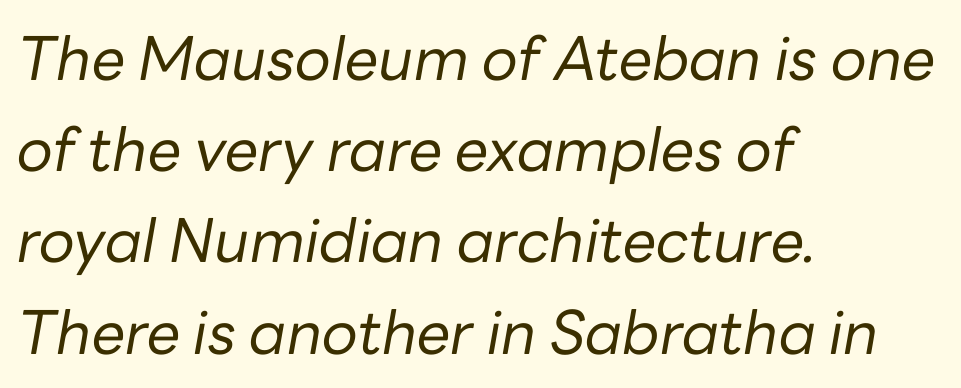
No extra ink here — the face is not bold. Baseline-to-baseline distance is the conventional proportion of letter height. Rendered with sloped, italic letterforms. Only glyphs here, with clear space below each row.
